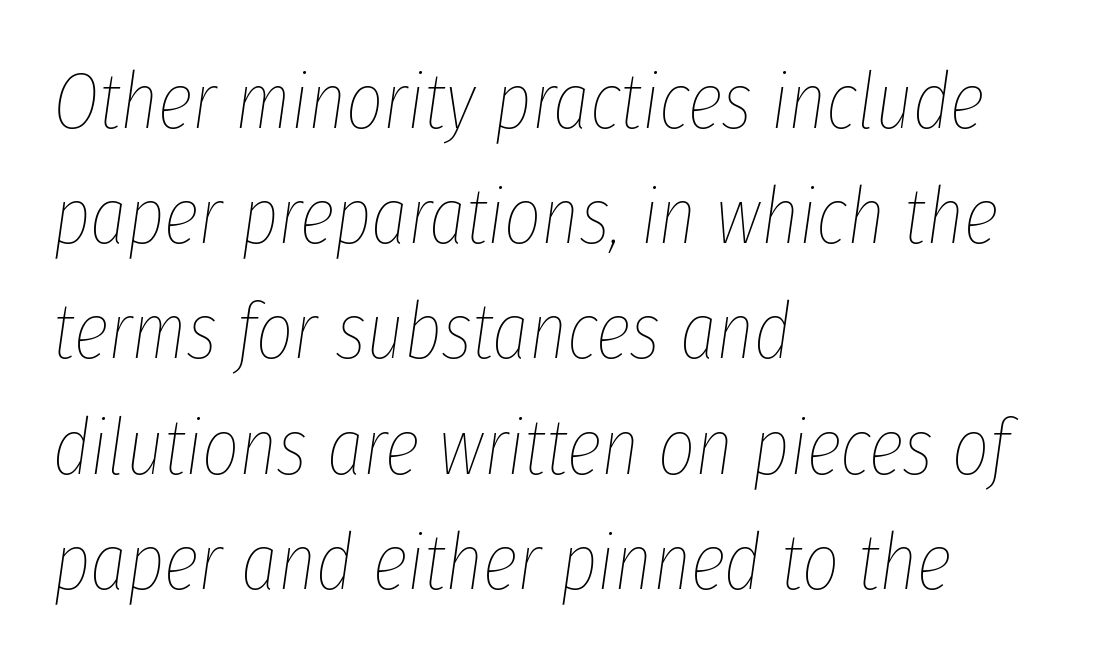
Regular leading. Inter-character spacing is left at the font's built-in metrics. There's an unmistakable incline to the writing here. Varying glyph widths throughout — classic text-font behaviour.
